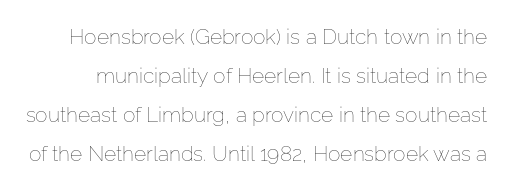
The image shows 21 px text type, upright; set line spacing 1.86x, normal letter spacing, not underlined.
